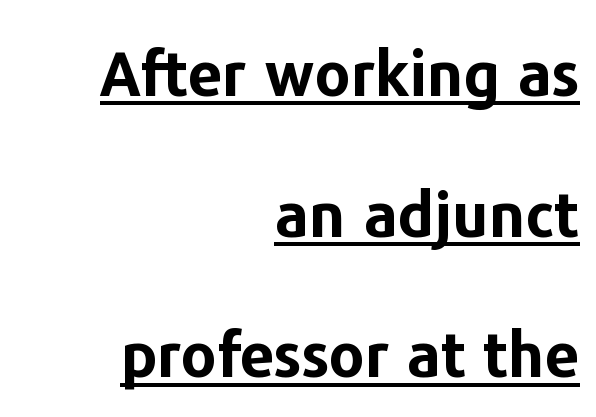
Is the letter spacing exaggerated? No — it looks like the ordinary default. Notice the wide empty band between every row — that's loose leading. The axis of the letterforms is exactly vertical. Plenty of ink on the page — the face is bold. Varying glyph widths throughout — classic text-font behaviour. You can tell from the bare stems that sans-serif type was used.
